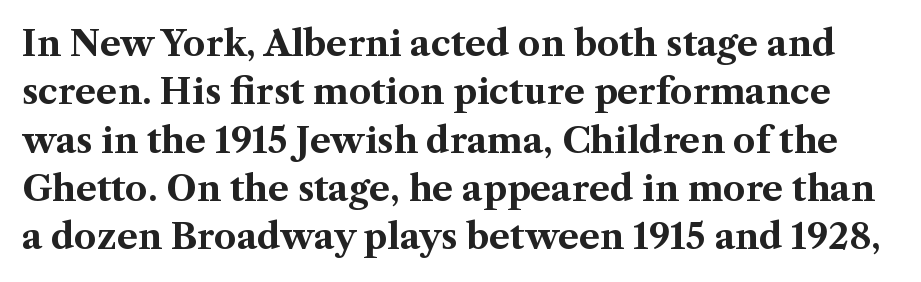
Q: Is the text bold? A: Yes.
Q: Is the text italic (slanted)? A: No, it is upright.
Q: Is the typeface a serif or a sans-serif typeface? A: Serif.
Q: Is the text underlined? A: No.
Q: Is the spacing between letters normal or unusually wide? A: Normal.
Q: Is the spacing between lines tight, normal or loose? A: Normal.
Q: Width (condensed, normal, or wide)? A: Normal.
Q: Stroke contrast? A: Medium.
Q: x-height? A: Medium.
Q: Monospaced? A: No.
